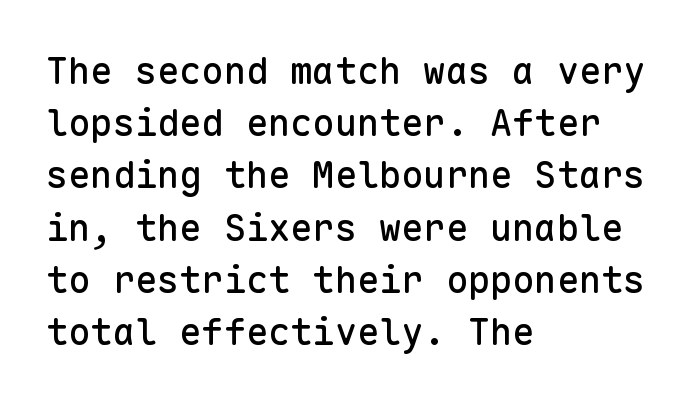
Q: Is the text italic (slanted)? A: No, it is upright.
Q: Is the typeface a serif or a sans-serif typeface? A: Sans-serif.
Q: Is the text underlined? A: No.
Q: How is the paragraph aligned? A: Left-aligned.
Q: Is the spacing between letters normal or unusually wide? A: Normal.
Q: Is the spacing between lines tight, normal or loose? A: Normal.
Q: Width (condensed, normal, or wide)? A: Normal.
Q: Stroke contrast? A: Low.
Q: x-height? A: Medium.
Q: Monospaced? A: Yes.
